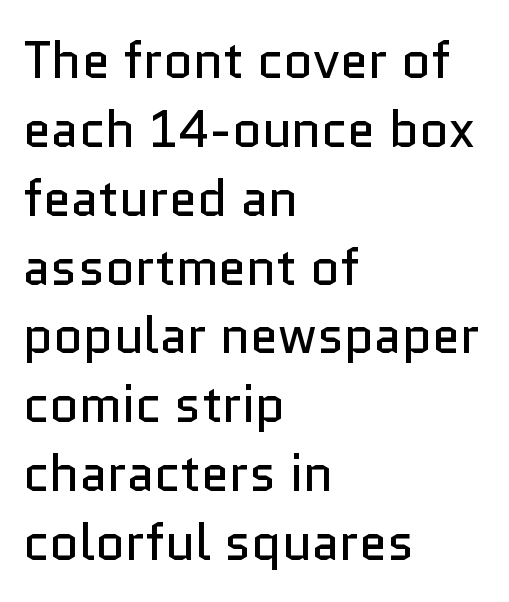
Q: Is the text bold? A: No.
Q: Is the text italic (slanted)? A: No, it is upright.
Q: Is the typeface a serif or a sans-serif typeface? A: Sans-serif.
Q: Is the text underlined? A: No.
Q: How is the paragraph aligned? A: Left-aligned.
Q: Is the spacing between letters normal or unusually wide? A: Normal.
Q: Is the spacing between lines tight, normal or loose? A: Normal.
Q: Width (condensed, normal, or wide)? A: Normal.
Q: Stroke contrast? A: Low.
Q: x-height? A: Medium.
Q: Monospaced? A: No.
